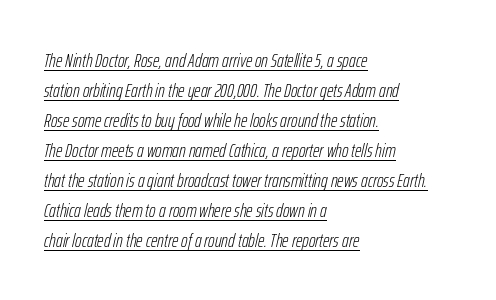
The letters look calm and open, with moderate or lighter stems. In terms of leading, this rendering sits right in the middle. Leftover space on each line is placed entirely after the last word. The horizontal fit of the characters is conventional and even.
